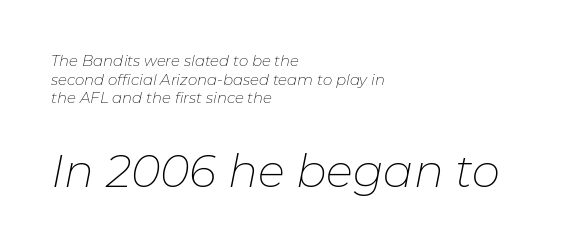
The image shows 45 px thin type, italic (leaning right); set left-aligned, line spacing 1.24x, normal letter spacing, not underlined; the second (bottom) block is 3.0x larger; low stroke contrast and a medium x-height.
